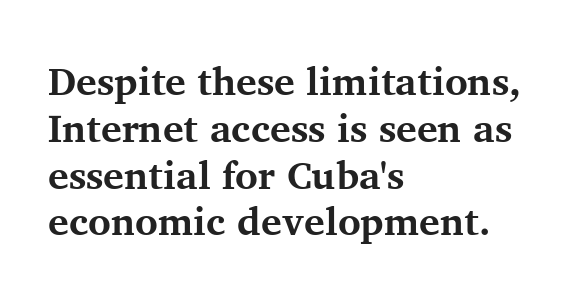
Q: Is the text bold? A: Yes.
Q: Is the text italic (slanted)? A: No, it is upright.
Q: Is the typeface a serif or a sans-serif typeface? A: Serif.
Q: Is the text underlined? A: No.
Q: How is the paragraph aligned? A: Left-aligned.
Q: Is the spacing between letters normal or unusually wide? A: Normal.
Q: Width (condensed, normal, or wide)? A: Normal.
Q: Stroke contrast? A: Medium.
Q: x-height? A: Medium.
Q: Monospaced? A: No.
